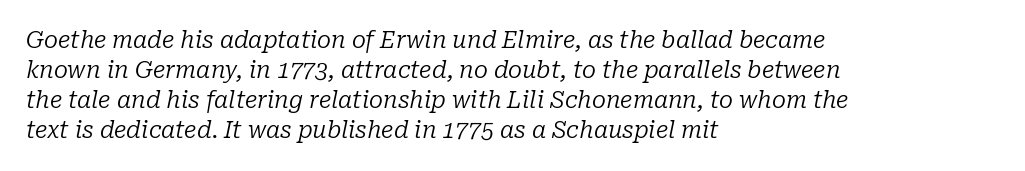
{"italic": "yes", "lean": "right", "slant_degrees": 10, "bold": "no", "underline": "no", "align": "left", "line_spacing": "normal", "line_spacing_ratio": 1.31, "letter_spacing": "normal", "letter_spacing_em": 0.0, "glyph_px": 23}
